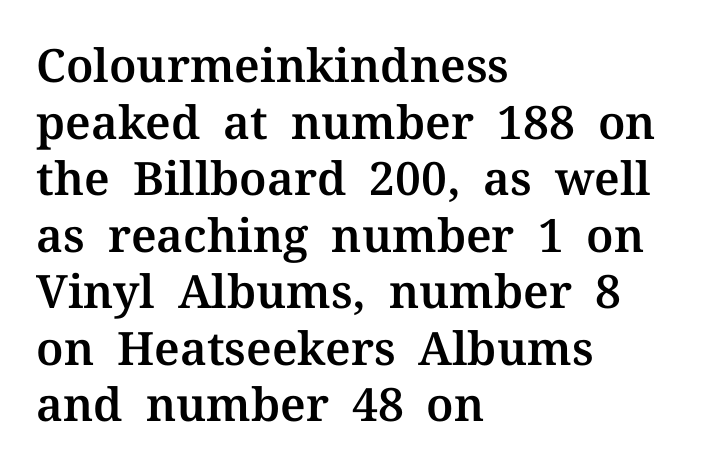
Each letter keeps its own natural width here, so spacing adapts to shape. What stands out about the letter spacing? Nothing — it is the standard amount. The string is rendered with underlining switched off. Serif or sans? Serif — the stroke terminals have little feet.
